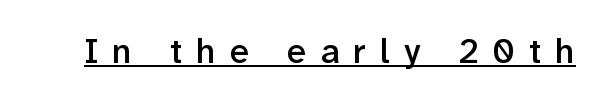
Q: Is the text bold? A: Semi-bold.
Q: Is the text italic (slanted)? A: No, it is upright.
Q: Is the typeface a serif or a sans-serif typeface? A: Sans-serif.
Q: Is the text underlined? A: Yes.
Q: Is the spacing between letters normal or unusually wide? A: Unusually wide.
Q: Width (condensed, normal, or wide)? A: Normal.
Q: Stroke contrast? A: Low.
Q: x-height? A: Medium.
Q: Monospaced? A: No.
